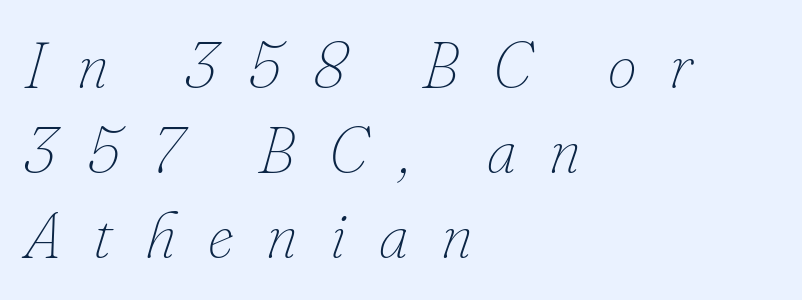
{"italic": "yes", "lean": "right", "slant_degrees": 16, "bold": "no", "weight": "thin", "width": "normal", "stroke_contrast": "low", "x_height": "small", "monospaced": "no", "underline": "no", "align": "left", "line_spacing": "normal", "line_spacing_ratio": 1.31, "letter_spacing": "wide", "letter_spacing_em": 0.5, "glyph_px": 65}
